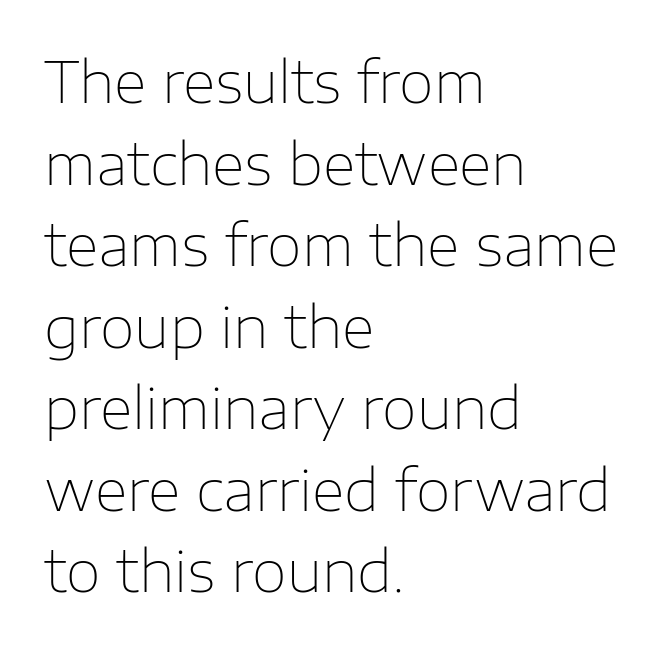
The image shows 57 px thin sans-serif type, upright; set left-aligned, normal line spacing (1.43x), normal letter spacing, not underlined; low stroke contrast and a medium x-height.
